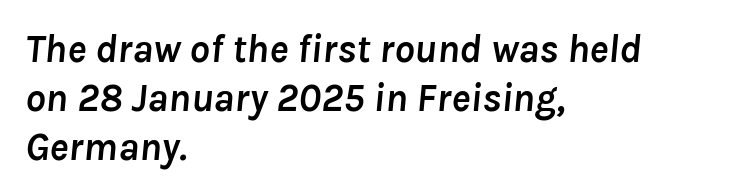
Q: Is the text bold? A: Yes.
Q: Is the text italic (slanted)? A: Yes, it leans right by about 8 degrees.
Q: Is the text underlined? A: No.
Q: How is the paragraph aligned? A: Left-aligned.
Q: Is the spacing between letters normal or unusually wide? A: Normal.
Q: Width (condensed, normal, or wide)? A: Normal.
Q: Stroke contrast? A: Low.
Q: x-height? A: Medium.
Q: Monospaced? A: No.
